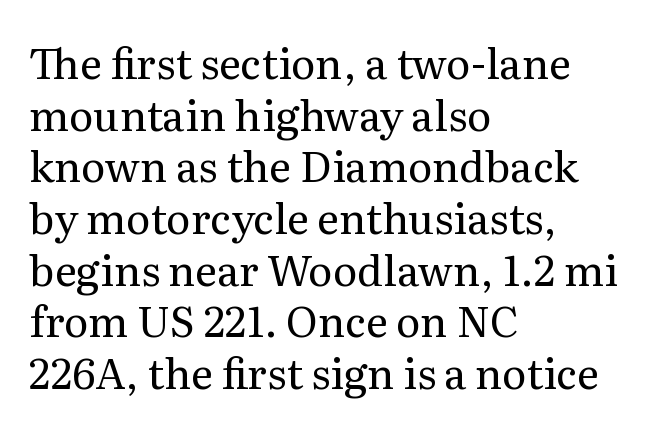
{"serif": "yes", "italic": "no", "bold": "no", "weight": "regular", "width": "normal", "stroke_contrast": "medium", "x_height": "medium", "monospaced": "no", "underline": "no", "align": "left", "line_spacing_ratio": 1.23, "letter_spacing": "normal", "letter_spacing_em": 0.0, "glyph_px": 42}
